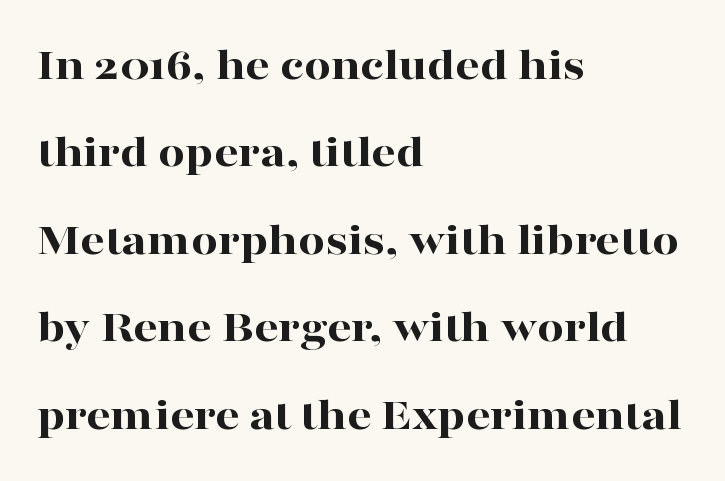
The image shows 47 px bold, wide serif type, upright; set left-aligned, line spacing 1.86x, normal letter spacing, not underlined; high stroke contrast and a medium x-height.
